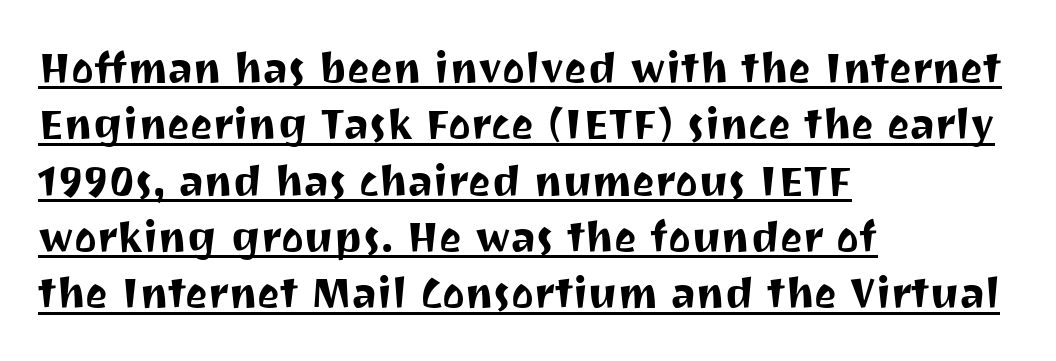
These lines are rendered in a variable-pitch font. Caption: lettering with a line underneath. A classic flush-left, rag-right setting is used for this passage. The letters sit at their default tracking, neither squeezed nor spread. The line-height multiplier appears to be the usual default. The face used here is a sans, in the tradition of grotesques and geometrics.
